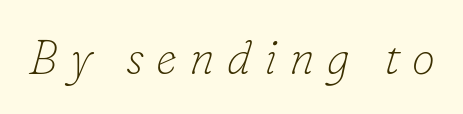
Lines of text with bare space underneath. Each stroke keeps to a modest, everyday thickness or less. The text carries the slant typical of an italic or oblique font. A typesetter would call this proportional, since set widths differ per character. The rendering shows small feet on the letterforms — a serif design. Each word looks stretched out because of the extra space between its letters.
